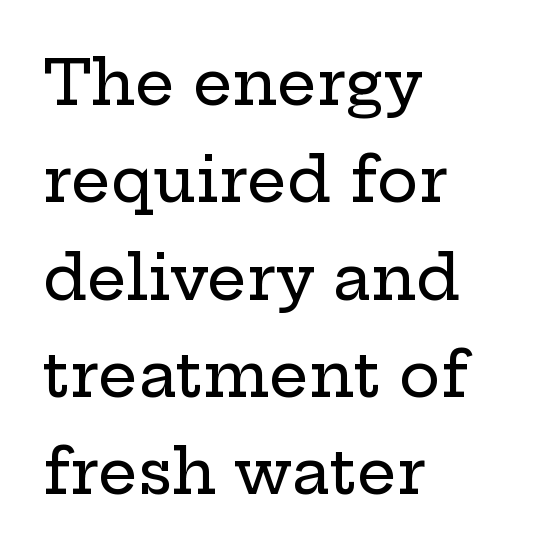
This sample has the flowing, uneven cadence of proportional lettering. The vertical gap from one line to the next is medium. Plain, unruled lines of type. Is the block centered? No — it sits flush against the left margin. Is the letter spacing exaggerated? No — it looks like the ordinary default.
